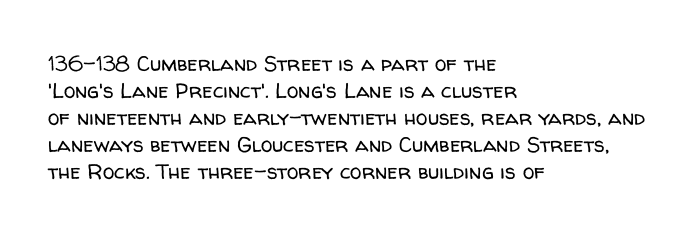
Q: Is the text bold? A: No.
Q: Is the text italic (slanted)? A: No, it is upright.
Q: Is the text underlined? A: No.
Q: How is the paragraph aligned? A: Left-aligned.
Q: Is the spacing between letters normal or unusually wide? A: Normal.
Q: Is the spacing between lines tight, normal or loose? A: Normal.
